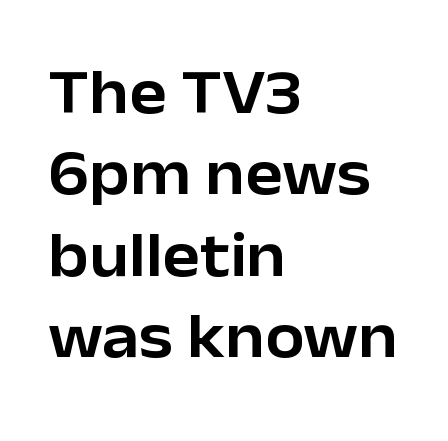
The image shows 63 px sans-serif type, upright; set left-aligned, normal line spacing (1.29x), normal letter spacing, not underlined; low stroke contrast and a medium x-height.
